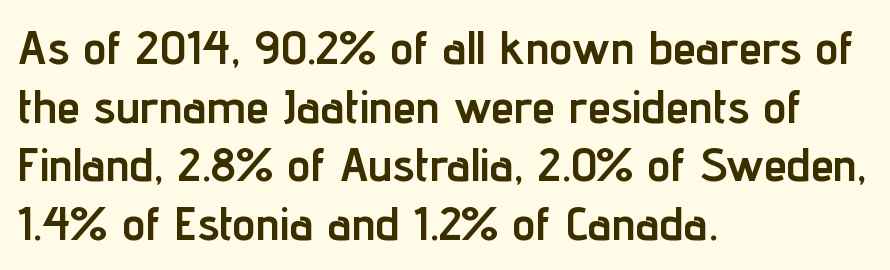
It's the straight-up-and-down kind of type. Nothing sits at the stroke ends, so this counts as sans-serif. Reading down the block, your eye returns to a fixed left position each line. The font is running at its bold setting.
